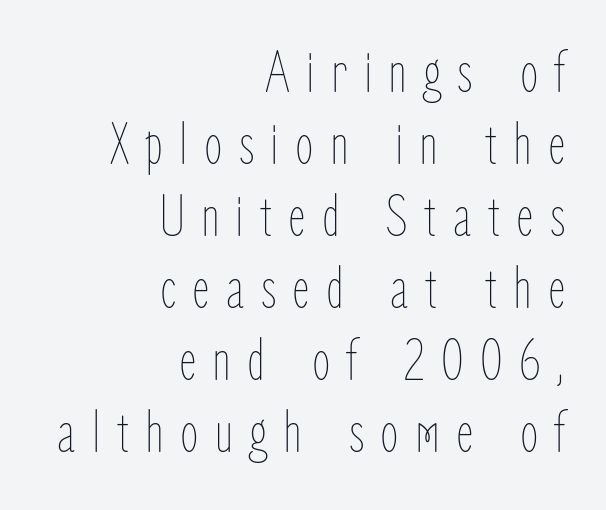
Q: Is the text bold? A: No.
Q: Is the text italic (slanted)? A: No, it is upright.
Q: Is the text underlined? A: No.
Q: How is the paragraph aligned? A: Right-aligned.
Q: Is the spacing between letters normal or unusually wide? A: Unusually wide.
Q: Width (condensed, normal, or wide)? A: Condensed.
Q: Stroke contrast? A: Low.
Q: x-height? A: Medium.
Q: Monospaced? A: No.
